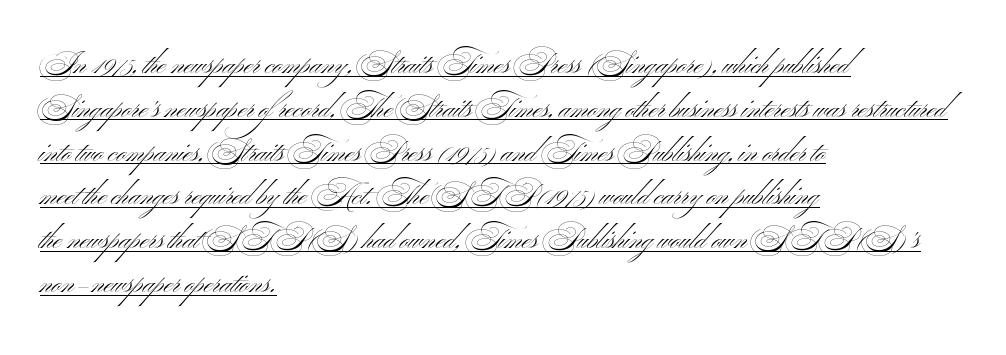
The image shows 29 px light, wide sans-serif type; set left-aligned, normal line spacing (1.51x), normal letter spacing, underlined; medium stroke contrast and a small x-height.
